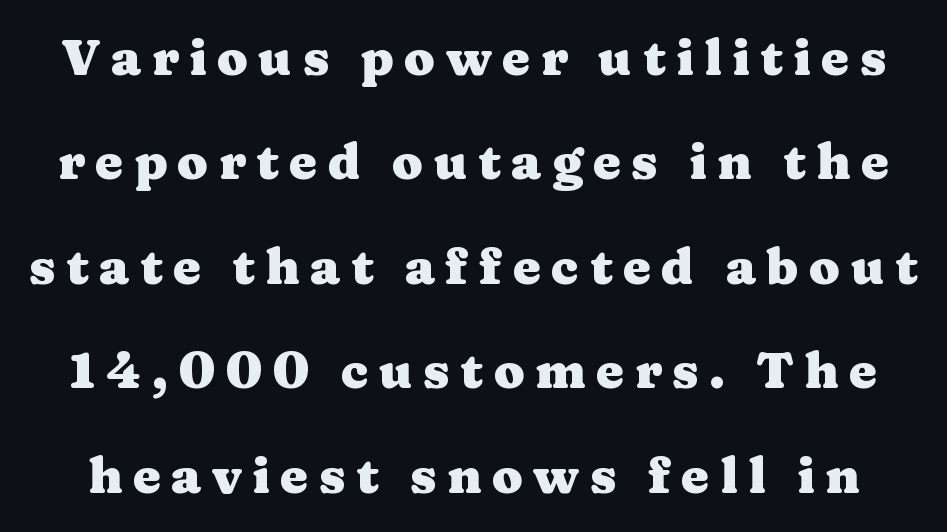
{"serif": "yes", "italic": "no", "bold": "yes", "weight": "heavy", "width": "wide", "stroke_contrast": "medium", "x_height": "medium", "monospaced": "no", "underline": "no", "line_spacing": "loose", "line_spacing_ratio": 2.09, "letter_spacing": "wide", "letter_spacing_em": 0.21, "glyph_px": 50}
